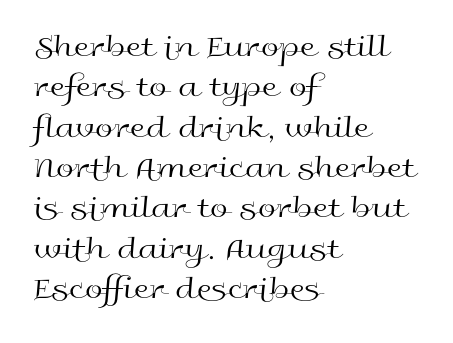
Q: Is the text bold? A: No.
Q: Is the text italic (slanted)? A: No, it is upright.
Q: Is the typeface a serif or a sans-serif typeface? A: Sans-serif.
Q: Is the text underlined? A: No.
Q: How is the paragraph aligned? A: Left-aligned.
Q: Is the spacing between letters normal or unusually wide? A: Normal.
Q: Is the spacing between lines tight, normal or loose? A: Normal.
Q: Width (condensed, normal, or wide)? A: Wide.
Q: x-height? A: Medium.
Q: Monospaced? A: No.
